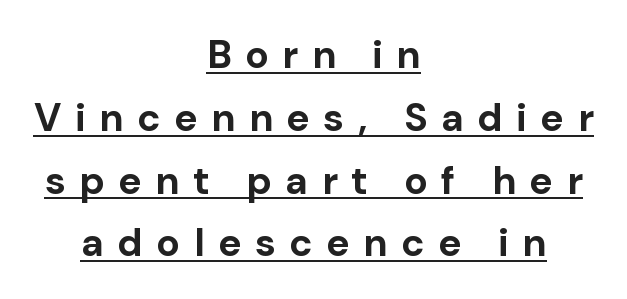
Font category for this specimen: sans-serif. The typesetter chose a symmetrical, centered arrangement here. Every character sits straight up, as roman type does. Varying glyph widths throughout — classic text-font behaviour. Each line of the rendering has a horizontal stroke beneath the glyphs. Loose tracking; the words dissolve into strings of separated letters.
